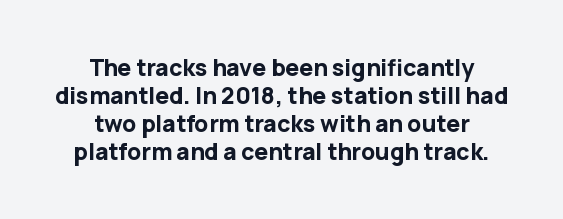
Q: Is the text bold? A: Yes.
Q: Is the text italic (slanted)? A: No, it is upright.
Q: Is the text underlined? A: No.
Q: How is the paragraph aligned? A: Centered.
Q: Is the spacing between letters normal or unusually wide? A: Normal.
